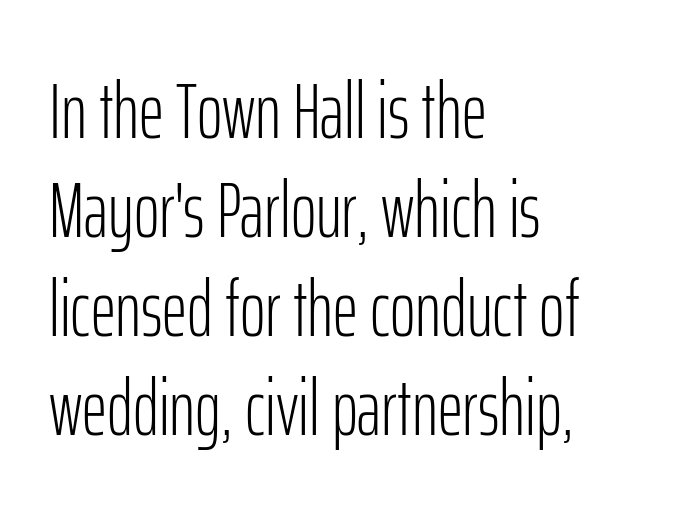
{"serif": "no", "italic": "no", "bold": "no", "weight": "light", "width": "condensed", "stroke_contrast": "low", "x_height": "medium", "monospaced": "no", "underline": "no", "align": "left", "line_spacing": "normal", "line_spacing_ratio": 1.27, "letter_spacing": "normal", "letter_spacing_em": 0.0, "glyph_px": 78}
